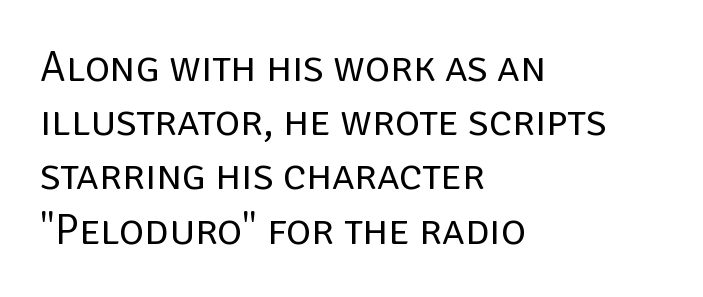
{"serif": "no", "italic": "no", "bold": "no", "weight": "regular", "width": "normal", "stroke_contrast": "low", "x_height": "large", "monospaced": "no", "underline": "no", "align": "left", "line_spacing": "normal", "line_spacing_ratio": 1.26, "letter_spacing": "normal", "letter_spacing_em": 0.0, "glyph_px": 43}
